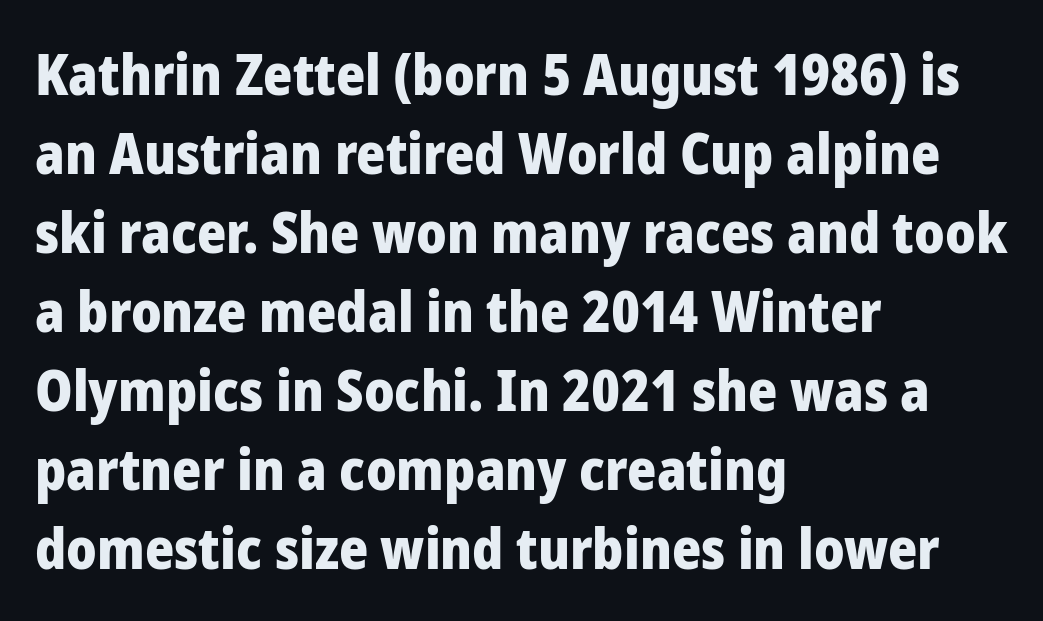
The line texture is even and compact thanks to regular tracking. The block of text has a typical density, with ordinary space between rows. Every row of glyphs begins at an identical x-position on the left. In terms of letterform style, serifs are entirely absent. Here the designer chose a conventional face with non-uniform glyph widths. Descender tails drop into unmarked territory.
